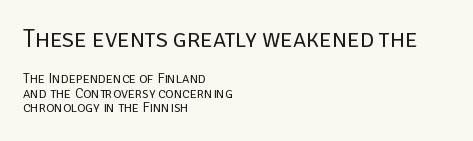
Q: Is the text bold? A: No.
Q: Is the text italic (slanted)? A: No, it is upright.
Q: Is the text underlined? A: No.
Q: How is the paragraph aligned? A: Left-aligned.
Q: Is the spacing between letters normal or unusually wide? A: Normal.
Q: Is the spacing between lines tight, normal or loose? A: Tight.
Q: Which block of text is set in a larger size, the first (top) or the second (bottom)? A: The first (top) one.
